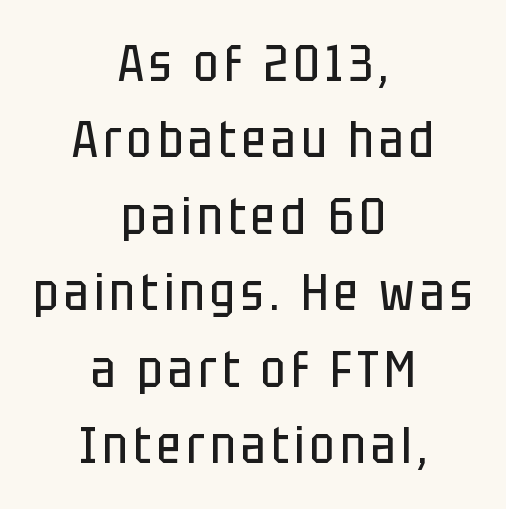
Q: Is the text bold? A: No.
Q: Is the text italic (slanted)? A: No, it is upright.
Q: Is the typeface a serif or a sans-serif typeface? A: Sans-serif.
Q: Is the text underlined? A: No.
Q: How is the paragraph aligned? A: Centered.
Q: Is the spacing between lines tight, normal or loose? A: Normal.
Q: Width (condensed, normal, or wide)? A: Condensed.
Q: Stroke contrast? A: Low.
Q: x-height? A: Large.
Q: Monospaced? A: No.
